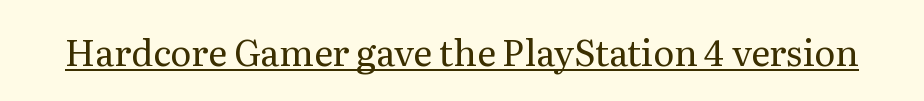
Q: Is the text bold? A: No.
Q: Is the text italic (slanted)? A: No, it is upright.
Q: Is the typeface a serif or a sans-serif typeface? A: Serif.
Q: Is the text underlined? A: Yes.
Q: Is the spacing between letters normal or unusually wide? A: Normal.
Q: Width (condensed, normal, or wide)? A: Normal.
Q: Stroke contrast? A: Medium.
Q: x-height? A: Medium.
Q: Monospaced? A: No.
